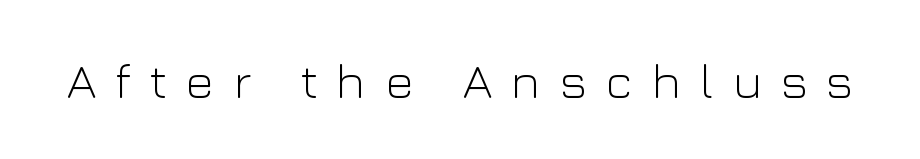
{"serif": "no", "italic": "no", "bold": "no", "weight": "light", "width": "normal", "stroke_contrast": "low", "x_height": "medium", "monospaced": "no", "underline": "no", "letter_spacing": "wide", "letter_spacing_em": 0.39, "glyph_px": 49}
